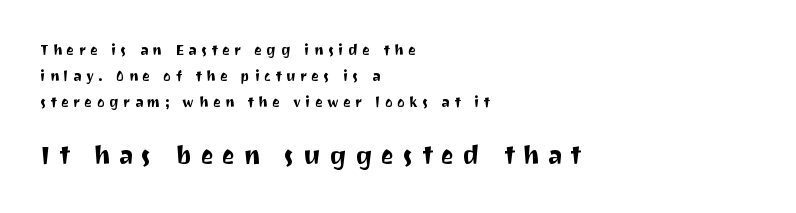
The image shows 25 px text type, upright; set left-aligned, line spacing 1.85x, unusually wide letter spacing (+0.33 em), not underlined; the second (bottom) block is 1.79x larger.
